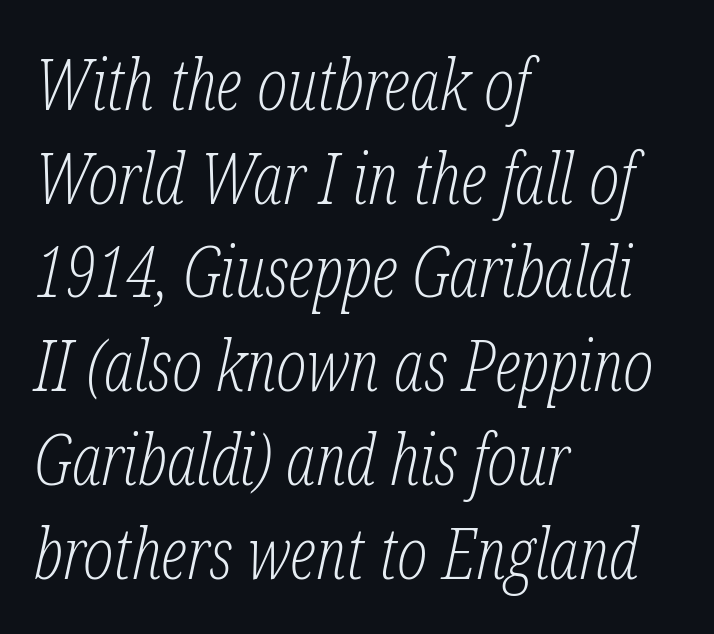
{"serif": "yes", "italic": "yes", "lean": "right", "slant_degrees": 12, "bold": "no", "weight": "light", "width": "condensed", "stroke_contrast": "low", "x_height": "medium", "monospaced": "no", "underline": "no", "align": "left", "line_spacing": "normal", "line_spacing_ratio": 1.32, "letter_spacing": "normal", "letter_spacing_em": 0.0, "glyph_px": 71}
